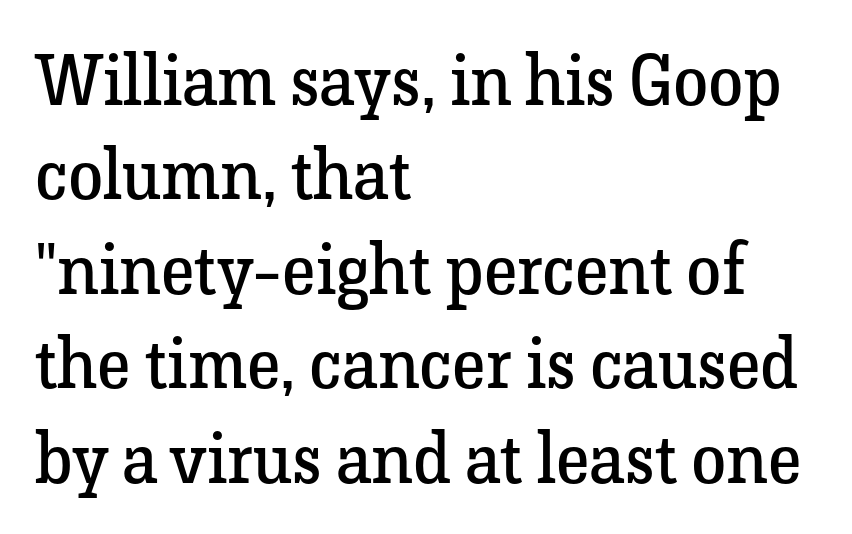
{"serif": "yes", "italic": "no", "bold": "no", "weight": "regular", "width": "normal", "stroke_contrast": "low", "x_height": "medium", "monospaced": "no", "underline": "no", "align": "left", "line_spacing": "normal", "line_spacing_ratio": 1.33, "letter_spacing": "normal", "letter_spacing_em": 0.0, "glyph_px": 71}
